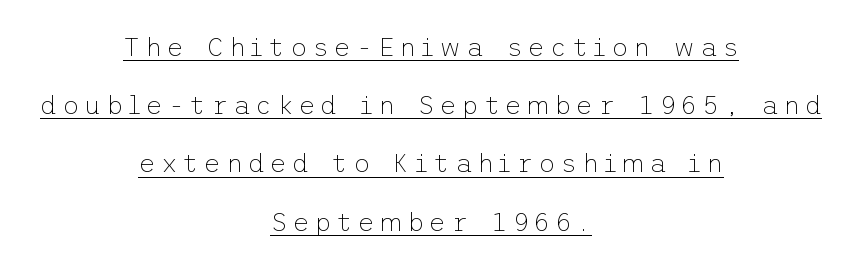
{"italic": "no", "bold": "no", "underline": "yes", "align": "center", "line_spacing": "loose", "line_spacing_ratio": 2.24, "glyph_px": 26}
